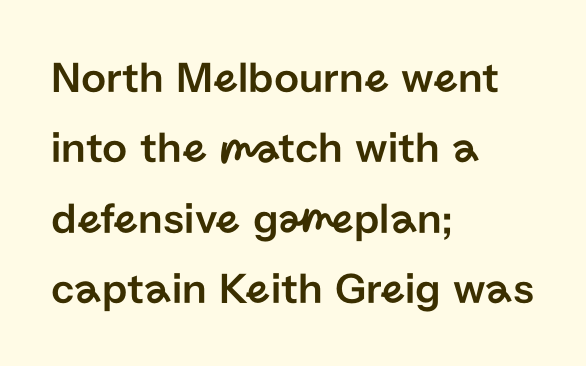
{"serif": "no", "italic": "no", "width": "normal", "stroke_contrast": "low", "x_height": "medium", "monospaced": "no", "underline": "no", "align": "left", "line_spacing": "normal", "line_spacing_ratio": 1.6, "letter_spacing": "normal", "letter_spacing_em": 0.0, "glyph_px": 44}
